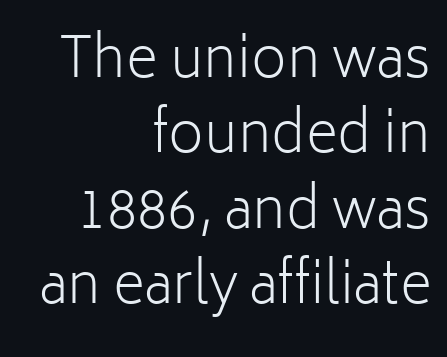
{"serif": "no", "italic": "no", "bold": "no", "weight": "light", "width": "normal", "stroke_contrast": "low", "x_height": "medium", "monospaced": "no", "underline": "no", "align": "right", "line_spacing": "normal", "line_spacing_ratio": 1.37, "letter_spacing": "normal", "letter_spacing_em": 0.0, "glyph_px": 55}
